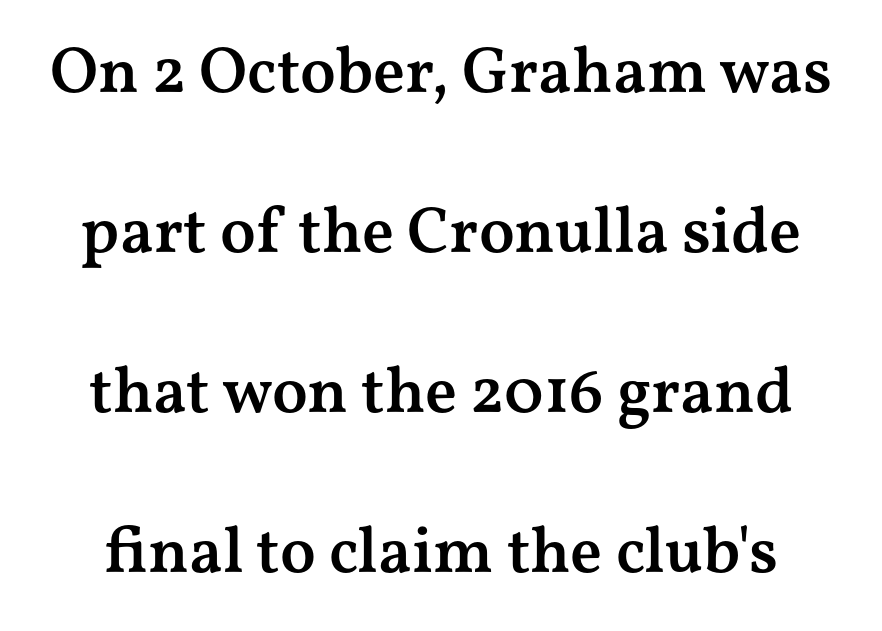
The image shows 65 px semibold, wide serif type, upright; set loose line spacing (2.46x), normal letter spacing, not underlined; medium stroke contrast and a medium x-height.
